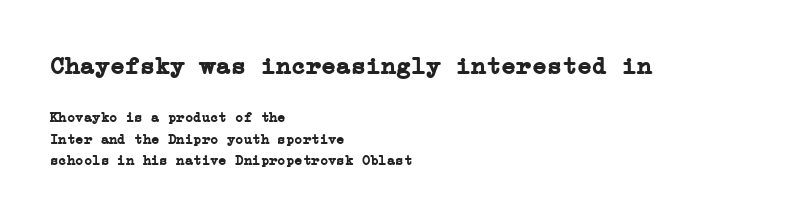
Posture: vertical. Has an underline been added? It has not. The line texture is even and compact thanks to regular tracking. The leading is moderate, giving the passage an even texture.
